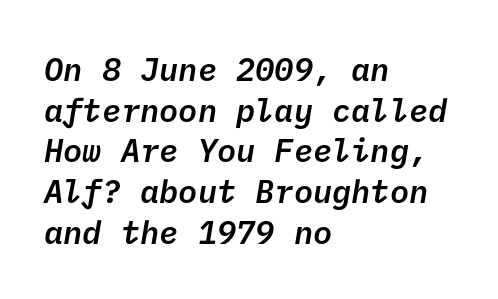
{"serif": "no", "bold": "semi", "weight": "semibold", "width": "normal", "stroke_contrast": "low", "x_height": "medium", "underline": "no", "align": "left", "line_spacing": "normal", "line_spacing_ratio": 1.27, "letter_spacing": "normal", "letter_spacing_em": 0.0, "glyph_px": 32}
